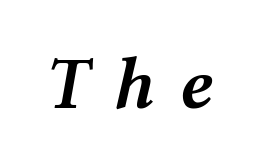
The image shows 74 px semibold, wide type, italic (leaning right); set unusually wide letter spacing (+0.33 em), not underlined; medium stroke contrast and a medium x-height.
